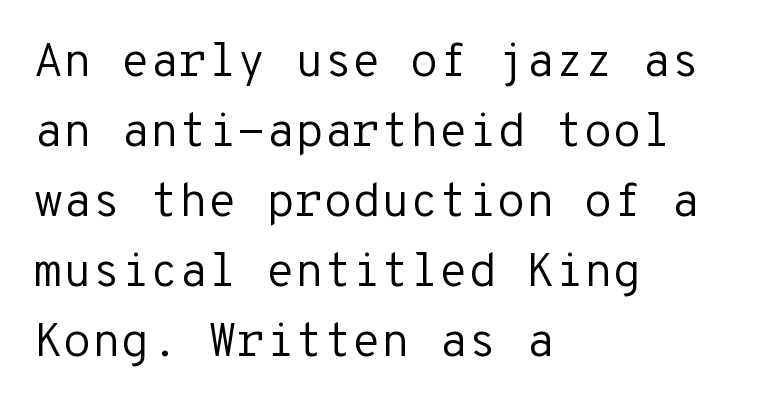
Note the uniform advance width — an 'i' takes as much space as an 'm'. Bare-footed words on every line. Quick note: not italic, upright. Left-aligned paragraph, ragged on the right. The weight would be labelled regular, book, light, or lighter still.
